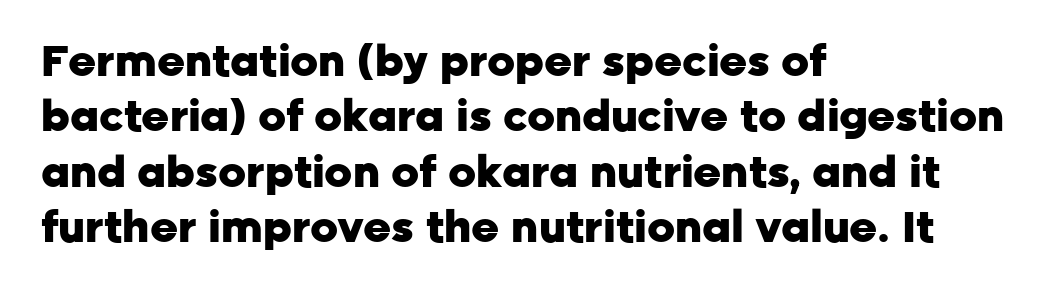
The typeface chosen for these lines omits serifs. The words here are not underlined. Spacing between characters is what you'd get straight out of the box. This sample is left-justified, so line endings fall wherever the words run out. Whoever set this chose a conventional vertical rhythm. The passage shown is typed in a proportional face where columns would drift.
